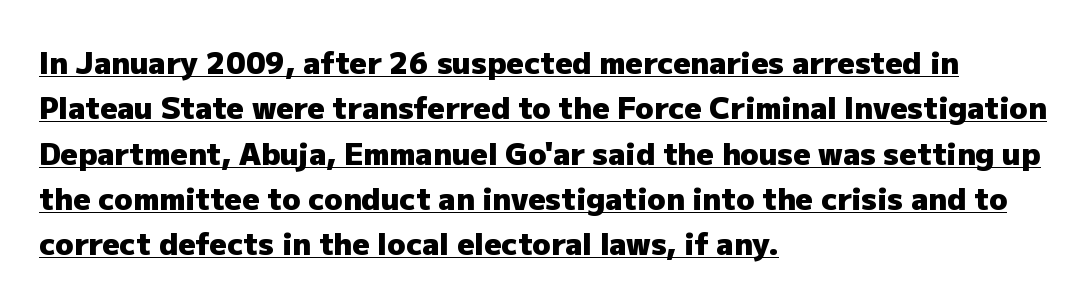
The image shows 30 px heavy sans-serif type, upright; set left-aligned, normal line spacing (1.51x), normal letter spacing, underlined; low stroke contrast and a medium x-height.
